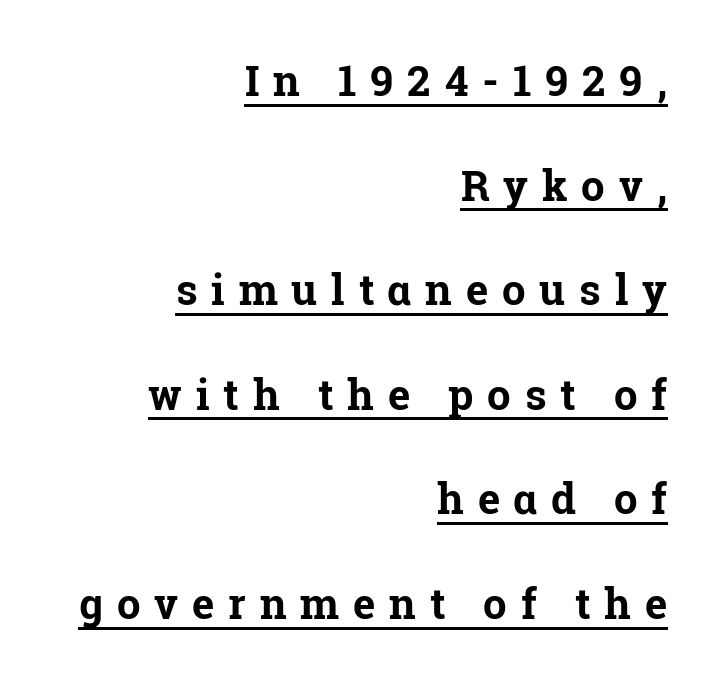
{"serif": "yes", "italic": "no", "bold": "yes", "weight": "bold", "width": "normal", "stroke_contrast": "low", "x_height": "medium", "monospaced": "no", "underline": "yes", "align": "right", "line_spacing": "loose", "line_spacing_ratio": 2.49, "letter_spacing": "wide", "letter_spacing_em": 0.33, "glyph_px": 42}
